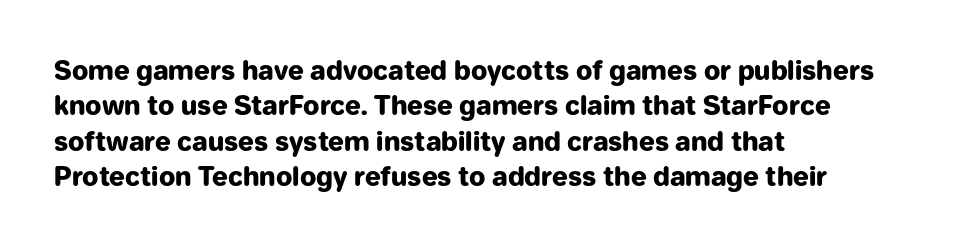
Normally led — the rows are evenly, conventionally spaced. A roman cut, with each character standing at attention. The gaps between neighbouring characters are ordinary and unremarkable. The words here are not underlined. Left-aligned paragraph, ragged on the right. The typesetting leans heavy: a genuine bold.
